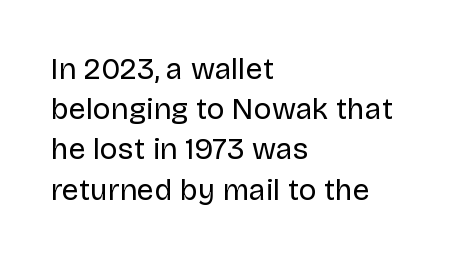
{"serif": "no", "italic": "no", "bold": "no", "weight": "regular", "width": "normal", "stroke_contrast": "low", "x_height": "large", "monospaced": "no", "underline": "no", "align": "left", "line_spacing": "normal", "line_spacing_ratio": 1.34, "letter_spacing": "normal", "letter_spacing_em": 0.0, "glyph_px": 30}
